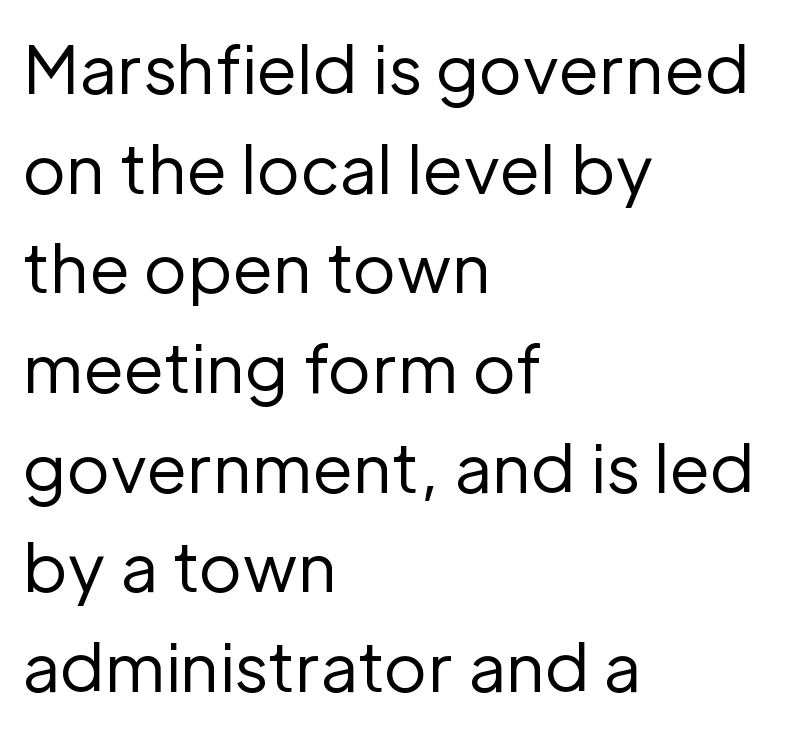
Q: Is the text bold? A: No.
Q: Is the text italic (slanted)? A: No, it is upright.
Q: Is the typeface a serif or a sans-serif typeface? A: Sans-serif.
Q: Is the text underlined? A: No.
Q: How is the paragraph aligned? A: Left-aligned.
Q: Is the spacing between letters normal or unusually wide? A: Normal.
Q: Is the spacing between lines tight, normal or loose? A: Normal.
Q: Width (condensed, normal, or wide)? A: Normal.
Q: Stroke contrast? A: Low.
Q: x-height? A: Medium.
Q: Monospaced? A: No.
